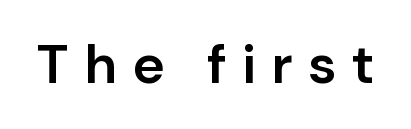
The image shows 55 px semibold sans-serif type, upright; set unusually wide letter spacing (+0.27 em), not underlined; low stroke contrast and a medium x-height.
